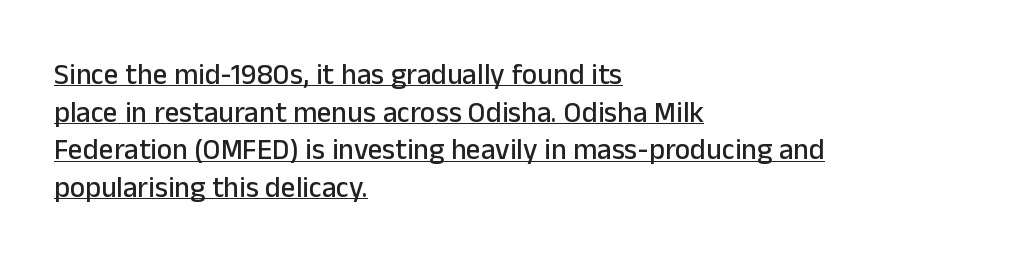
The image shows 29 px sans-serif type, upright; set left-aligned, normal line spacing (1.3x), normal letter spacing, underlined; low stroke contrast and a medium x-height.
